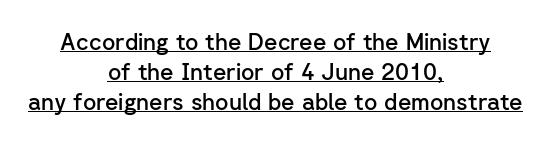
The image shows 23 px text type, upright; set centered, normal line spacing (1.3x), normal letter spacing, underlined.
